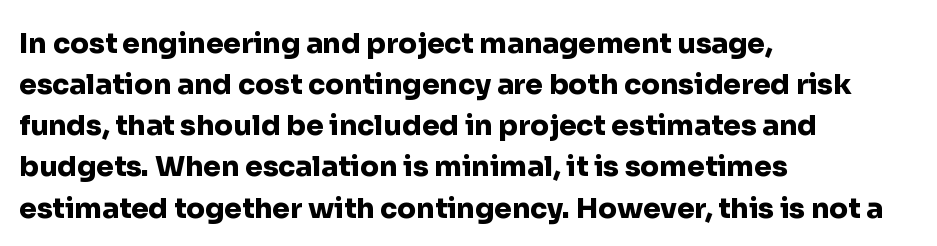
Q: Is the text bold? A: Yes.
Q: Is the text italic (slanted)? A: No, it is upright.
Q: Is the typeface a serif or a sans-serif typeface? A: Sans-serif.
Q: Is the text underlined? A: No.
Q: How is the paragraph aligned? A: Left-aligned.
Q: Is the spacing between letters normal or unusually wide? A: Normal.
Q: Is the spacing between lines tight, normal or loose? A: Normal.
Q: Width (condensed, normal, or wide)? A: Normal.
Q: Stroke contrast? A: Low.
Q: x-height? A: Medium.
Q: Monospaced? A: No.
